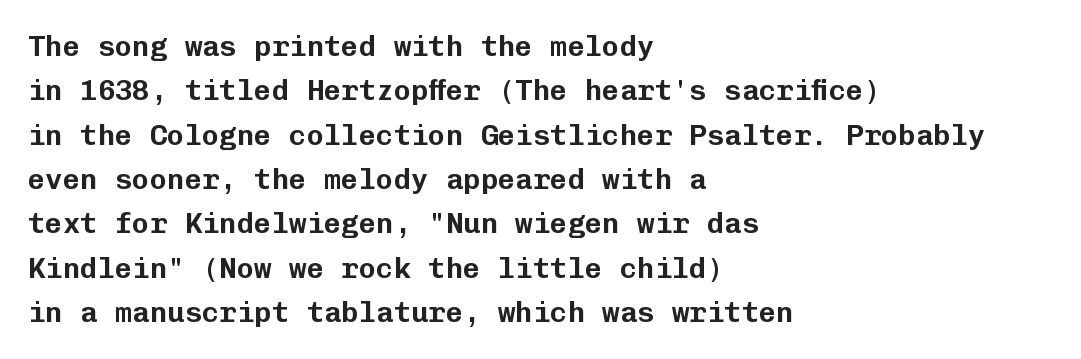
Bare-footed words on every line. Posture: upright roman. Spacing between characters is what you'd get straight out of the box. The glyphs in this specimen are sans serif.
